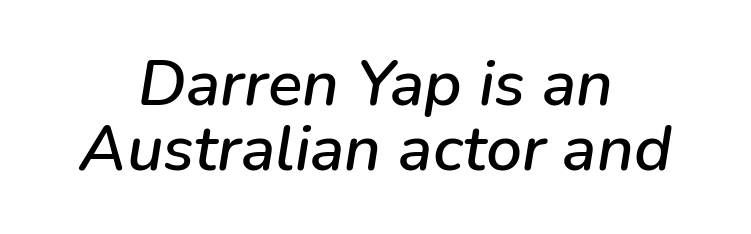
{"italic": "yes", "lean": "right", "slant_degrees": 9, "width": "normal", "stroke_contrast": "low", "x_height": "medium", "monospaced": "no", "underline": "no", "align": "center", "line_spacing": "tight", "line_spacing_ratio": 1.02, "letter_spacing": "normal", "letter_spacing_em": 0.0, "glyph_px": 64}
